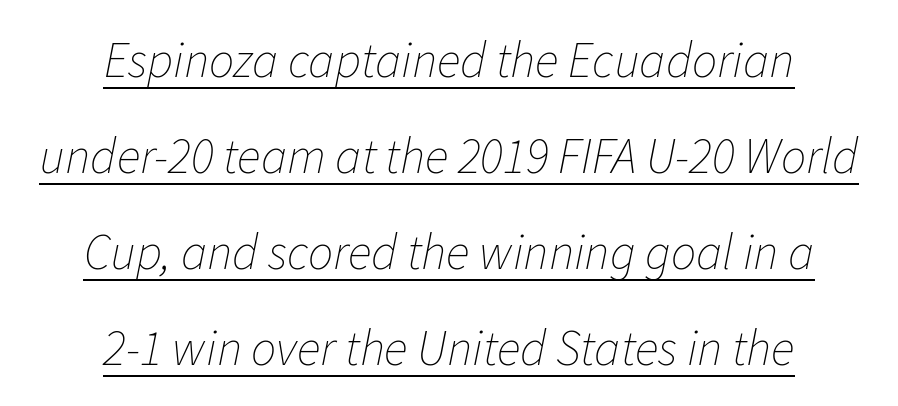
{"italic": "yes", "lean": "right", "slant_degrees": 11, "bold": "no", "weight": "thin", "width": "normal", "stroke_contrast": "low", "x_height": "medium", "monospaced": "no", "underline": "yes", "align": "center", "line_spacing": "loose", "line_spacing_ratio": 1.92, "letter_spacing": "normal", "letter_spacing_em": 0.0, "glyph_px": 50}
